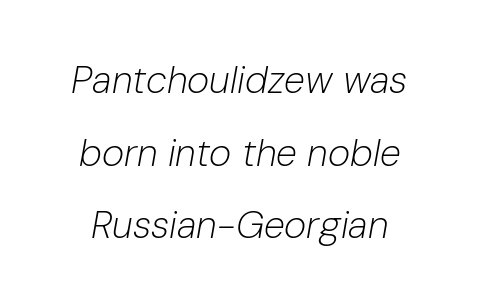
The image shows 38 px light type, italic (leaning right); set loose line spacing (1.91x), normal letter spacing, not underlined; low stroke contrast and a medium x-height.
